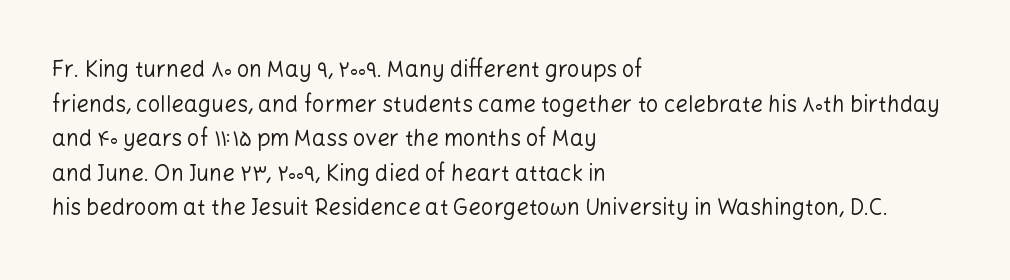
Which margin do the lines hug? The left one — the right edge is uneven. This is roman type, the default non-slanted kind. Summary of vertical rhythm: regular, with standard interline spacing. These glyphs show unthickened strokes, regular width or finer. The rendering keeps characters at their native spacing. The gap between lines stays unmarked.
